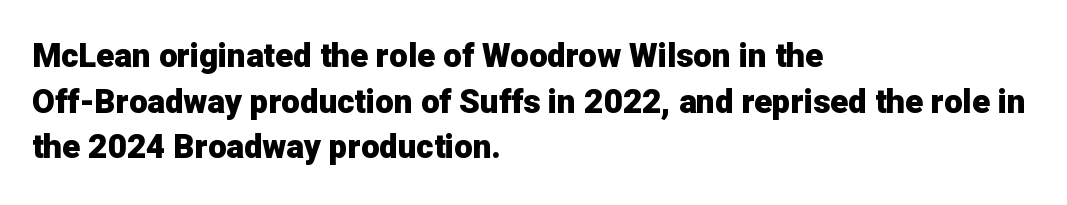
Compared with typical paragraphs, the rows here are spaced about the same. As a designer I'd log this as weight 700, bold. The face used here is rendered with its standard letterfit. Varying glyph widths throughout — classic text-font behaviour. A bare baseline throughout the passage. Unlike a traditional serif, this face leaves its strokes unadorned.
